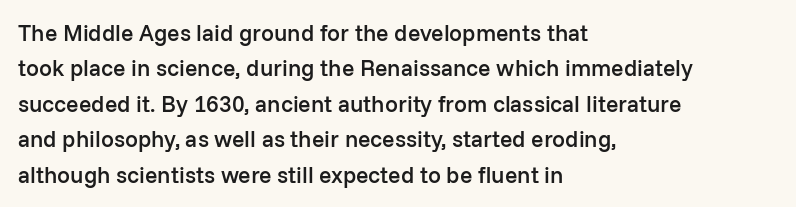
{"italic": "no", "bold": "semi", "underline": "no", "align": "left", "line_spacing": "normal", "line_spacing_ratio": 1.54, "letter_spacing": "normal", "letter_spacing_em": 0.0, "glyph_px": 23}
